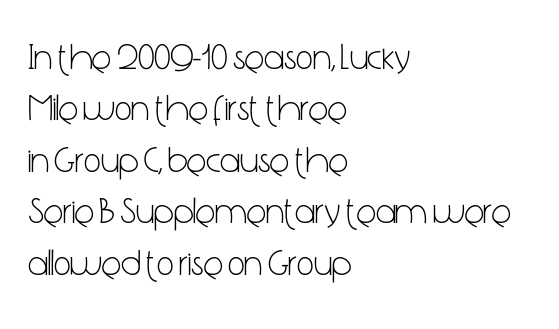
{"serif": "no", "italic": "no", "bold": "no", "weight": "light", "width": "condensed", "stroke_contrast": "low", "x_height": "medium", "monospaced": "no", "underline": "no", "align": "left", "line_spacing": "normal", "line_spacing_ratio": 1.39, "letter_spacing": "normal", "letter_spacing_em": 0.0, "glyph_px": 37}
